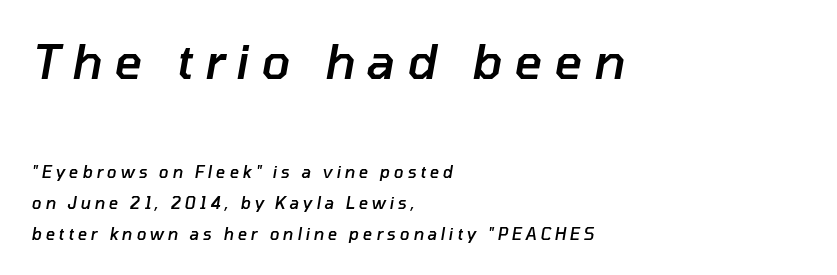
The image shows 48 px semibold type, italic (leaning right); set left-aligned, loose line spacing (1.93x), unusually wide letter spacing (+0.24 em), not underlined; the first (top) block is 3.0x larger; low stroke contrast and a medium x-height.
